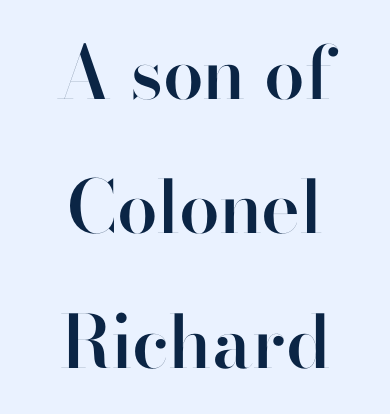
The image shows 73 px semibold sans-serif type, upright; set centered, line spacing 1.84x, normal letter spacing, not underlined; high stroke contrast and a small x-height.
